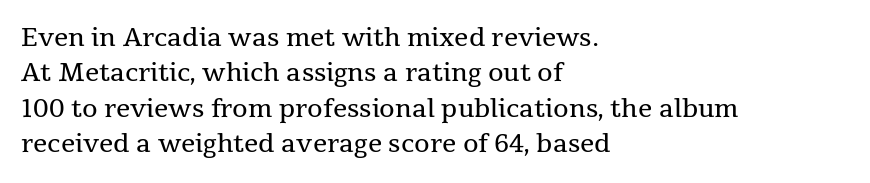
Plain, unruled lines of type. Is the type heavy? It reads as light-to-regular instead. Interline gaps are of average width in this sample. In terms of posture, this sample is upright. These lines are set flush left with a ragged right edge. Nothing unusual about the tracking: characters are spaced as the font intends.
